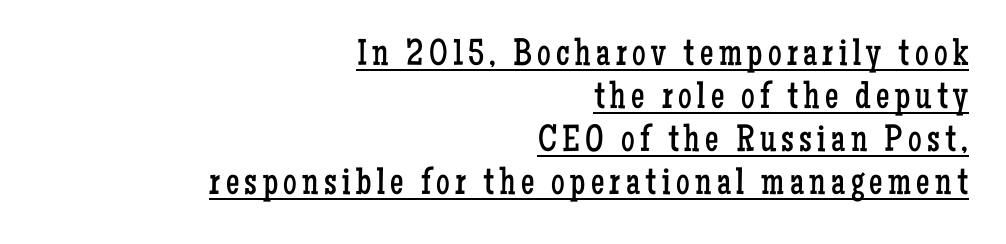
Q: Is the text bold? A: No.
Q: Is the text italic (slanted)? A: No, it is upright.
Q: Is the typeface a serif or a sans-serif typeface? A: Serif.
Q: Is the text underlined? A: Yes.
Q: How is the paragraph aligned? A: Right-aligned.
Q: Is the spacing between lines tight, normal or loose? A: Tight.
Q: Width (condensed, normal, or wide)? A: Condensed.
Q: Stroke contrast? A: Low.
Q: x-height? A: Medium.
Q: Monospaced? A: No.
